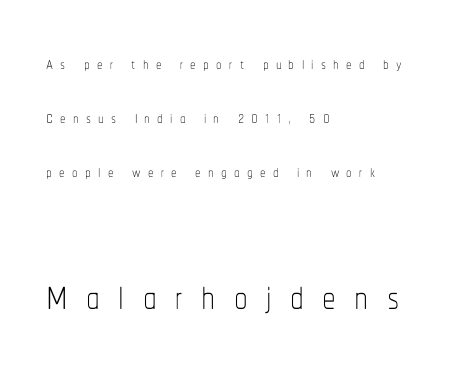
Q: Is the text bold? A: No.
Q: Is the text italic (slanted)? A: No, it is upright.
Q: Is the text underlined? A: No.
Q: How is the paragraph aligned? A: Left-aligned.
Q: Is the spacing between letters normal or unusually wide? A: Unusually wide.
Q: Is the spacing between lines tight, normal or loose? A: Loose.
Q: Which block of text is set in a larger size, the first (top) or the second (bottom)? A: The second (bottom) one.
Q: Width (condensed, normal, or wide)? A: Condensed.
Q: Stroke contrast? A: Low.
Q: x-height? A: Medium.
Q: Monospaced? A: No.
